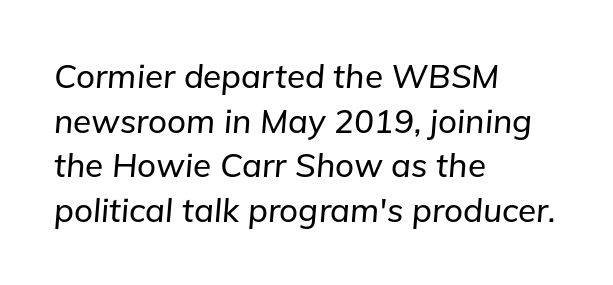
{"italic": "yes", "lean": "right", "slant_degrees": 5, "width": "normal", "stroke_contrast": "low", "x_height": "medium", "monospaced": "no", "underline": "no", "align": "left", "line_spacing": "normal", "line_spacing_ratio": 1.35, "letter_spacing": "normal", "letter_spacing_em": 0.0, "glyph_px": 33}
